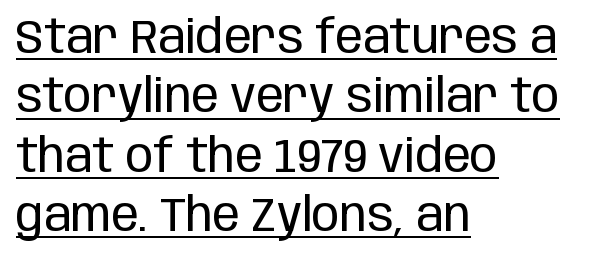
Q: Is the text bold? A: No.
Q: Is the text italic (slanted)? A: No, it is upright.
Q: Is the typeface a serif or a sans-serif typeface? A: Sans-serif.
Q: Is the text underlined? A: Yes.
Q: How is the paragraph aligned? A: Left-aligned.
Q: Is the spacing between letters normal or unusually wide? A: Normal.
Q: Is the spacing between lines tight, normal or loose? A: Normal.
Q: Width (condensed, normal, or wide)? A: Condensed.
Q: Stroke contrast? A: Low.
Q: x-height? A: Large.
Q: Monospaced? A: No.
